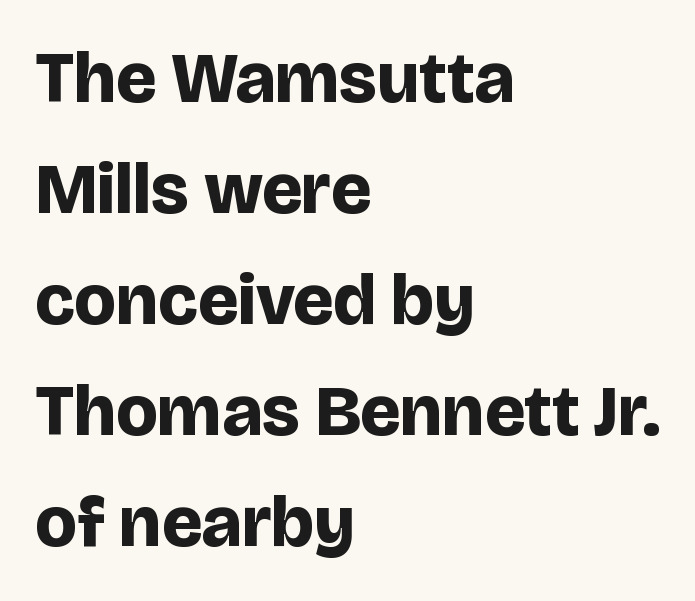
The image shows 72 px bold sans-serif type, upright; set left-aligned, normal line spacing (1.54x), normal letter spacing, not underlined; low stroke contrast and a large x-height.
